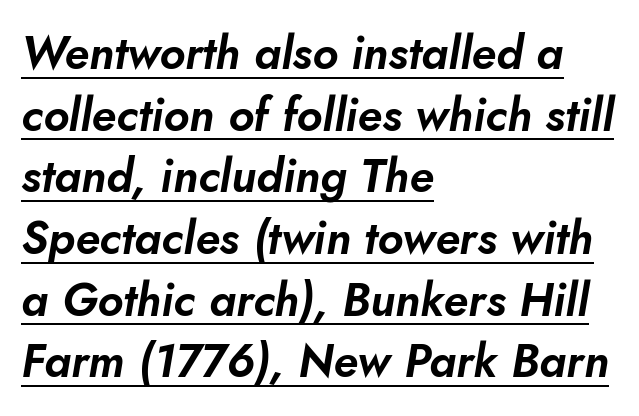
These lines sit exactly where default settings would place them. The type is set solid horizontally, with unmodified tracking. The face used here is proportionally spaced, like ordinary book or web type. Does a line run under the words? Yes, clearly.
